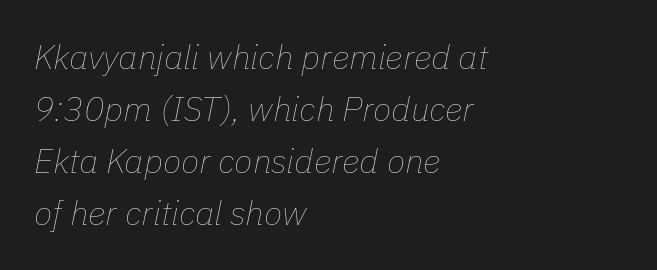
The letterforms sit shoulder to shoulder at normal distance. Honestly, there is no underline to notice here at all. Do the characters align in a grid? No, the font is proportional. Is the block centered? No — it sits flush against the left margin.
